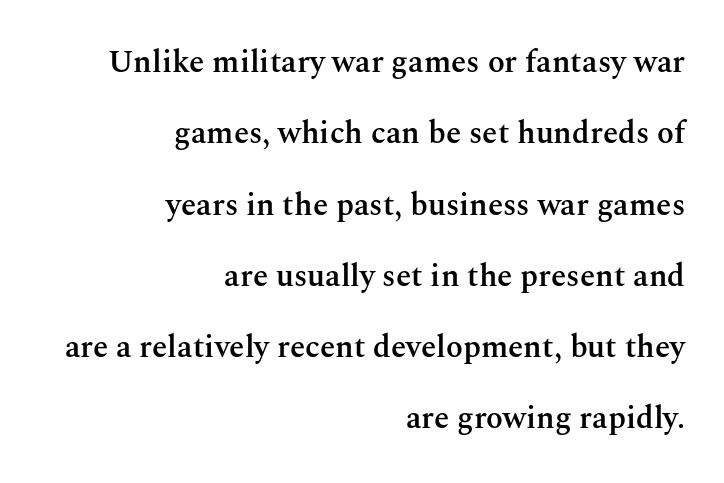
The image shows 31 px semibold serif type, upright; set right-aligned, loose line spacing (2.3x), normal letter spacing, not underlined; medium stroke contrast and a medium x-height.
